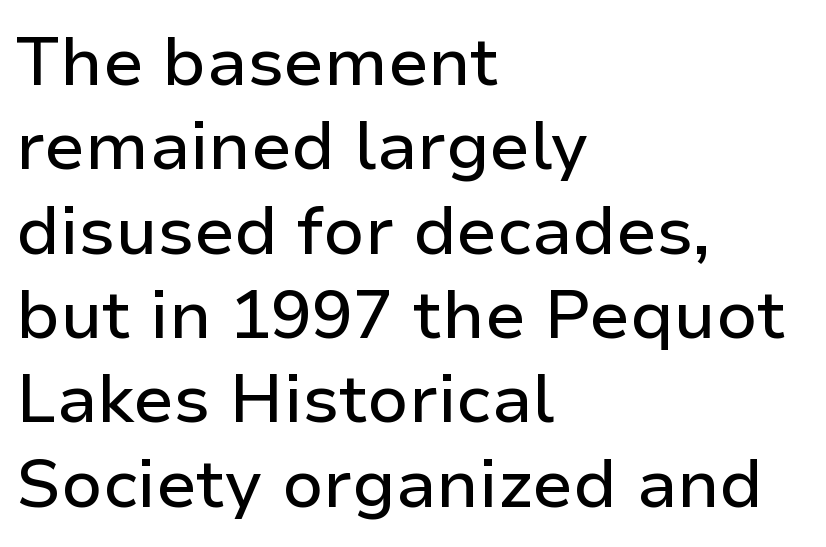
{"serif": "no", "italic": "no", "width": "normal", "stroke_contrast": "low", "x_height": "medium", "monospaced": "no", "underline": "no", "align": "left", "line_spacing_ratio": 1.24, "letter_spacing": "normal", "letter_spacing_em": 0.0, "glyph_px": 68}
